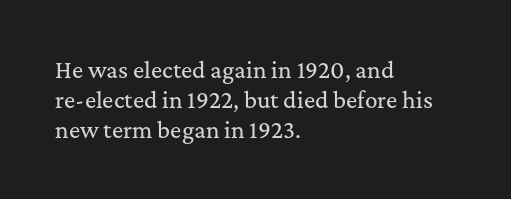
{"italic": "no", "underline": "no", "align": "left", "line_spacing": "normal", "line_spacing_ratio": 1.43, "letter_spacing": "normal", "letter_spacing_em": 0.0, "glyph_px": 21}
